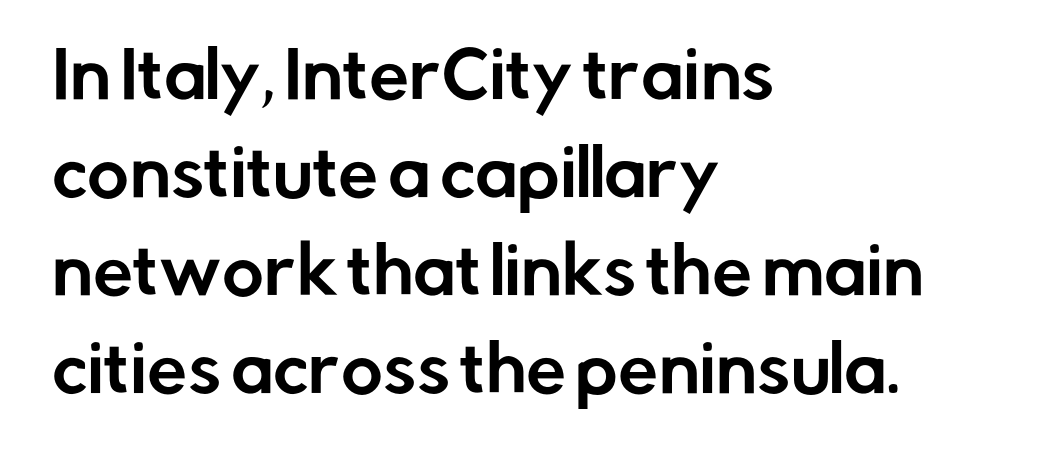
{"serif": "no", "italic": "no", "width": "normal", "stroke_contrast": "low", "x_height": "medium", "monospaced": "no", "underline": "no", "align": "left", "line_spacing": "normal", "line_spacing_ratio": 1.53, "letter_spacing": "normal", "letter_spacing_em": 0.0, "glyph_px": 64}
